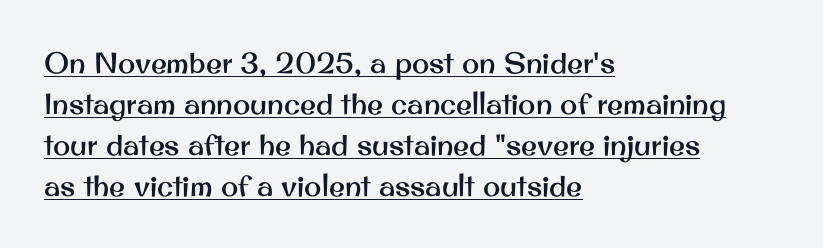
Q: Is the text italic (slanted)? A: No, it is upright.
Q: Is the typeface a serif or a sans-serif typeface? A: Sans-serif.
Q: Is the text underlined? A: Yes.
Q: How is the paragraph aligned? A: Left-aligned.
Q: Is the spacing between letters normal or unusually wide? A: Normal.
Q: Is the spacing between lines tight, normal or loose? A: Normal.
Q: Width (condensed, normal, or wide)? A: Normal.
Q: Stroke contrast? A: Medium.
Q: x-height? A: Small.
Q: Monospaced? A: No.
